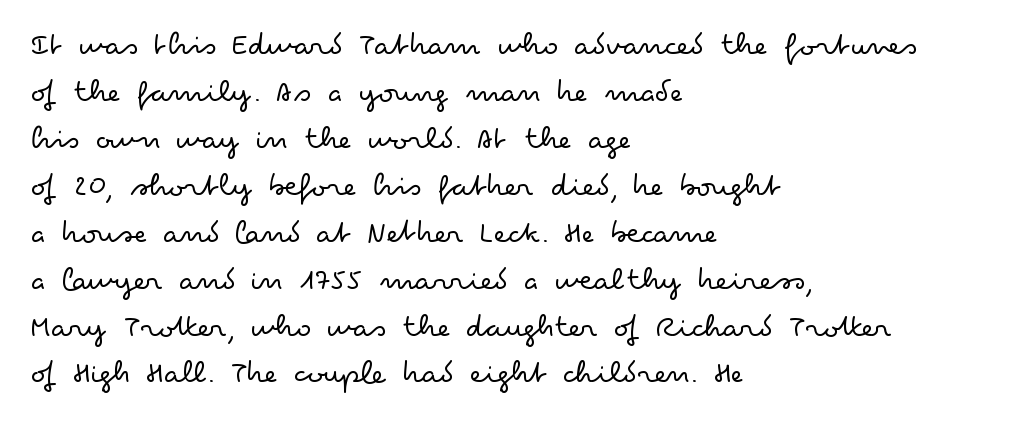
Q: Is the text bold? A: No.
Q: Is the text italic (slanted)? A: No, it is upright.
Q: Is the typeface a serif or a sans-serif typeface? A: Sans-serif.
Q: Is the text underlined? A: No.
Q: How is the paragraph aligned? A: Left-aligned.
Q: Is the spacing between letters normal or unusually wide? A: Normal.
Q: Is the spacing between lines tight, normal or loose? A: Normal.
Q: Width (condensed, normal, or wide)? A: Wide.
Q: Stroke contrast? A: Low.
Q: x-height? A: Small.
Q: Monospaced? A: No.
